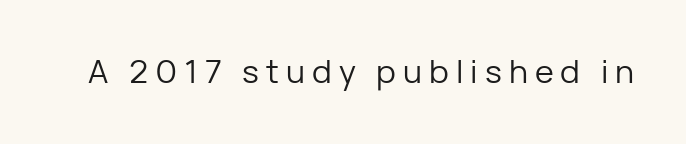
{"serif": "no", "italic": "no", "bold": "no", "weight": "regular", "width": "normal", "stroke_contrast": "low", "x_height": "medium", "monospaced": "no", "underline": "no", "letter_spacing": "wide", "letter_spacing_em": 0.22, "glyph_px": 32}
